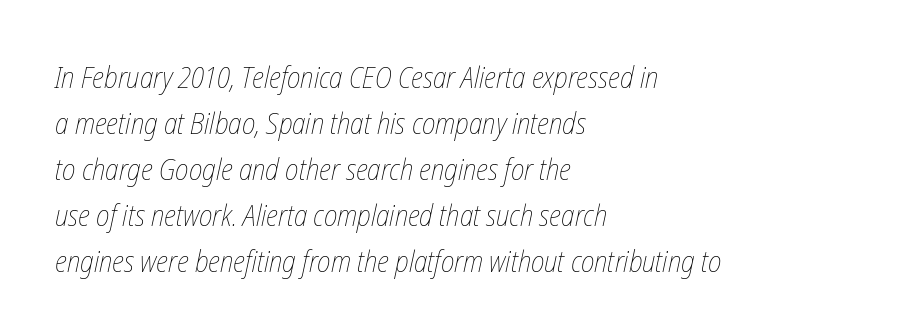
The cut favours lightness, reaching ordinary text weight at its darkest. Note the varied advance widths — an 'i' is clearly narrower than an 'm'. Does extra space separate the letters? No, they use regular spacing. Regular leading.
